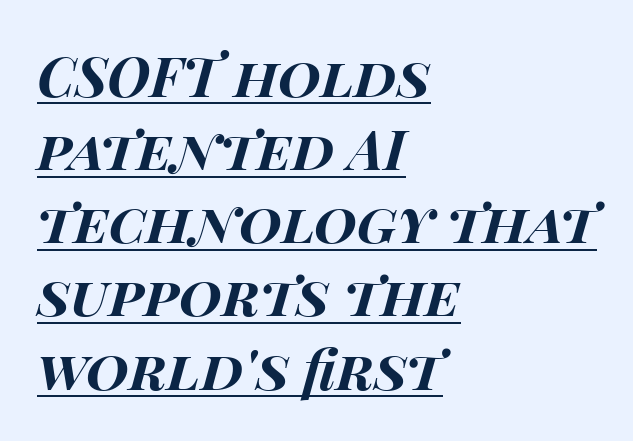
The image shows 55 px bold, wide type, italic (leaning right); set left-aligned, normal line spacing (1.33x), normal letter spacing, underlined; high stroke contrast and a large x-height.
